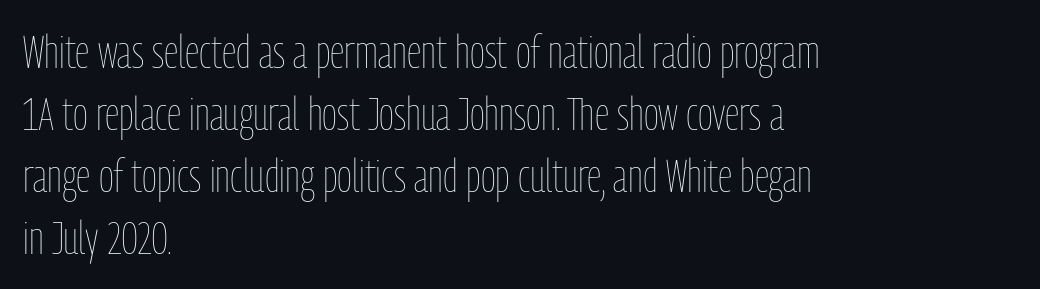
Q: Is the text bold? A: No.
Q: Is the text italic (slanted)? A: No, it is upright.
Q: Is the text underlined? A: No.
Q: How is the paragraph aligned? A: Left-aligned.
Q: Is the spacing between letters normal or unusually wide? A: Normal.
Q: Is the spacing between lines tight, normal or loose? A: Normal.
Q: Width (condensed, normal, or wide)? A: Condensed.
Q: Stroke contrast? A: Low.
Q: x-height? A: Medium.
Q: Monospaced? A: No.
